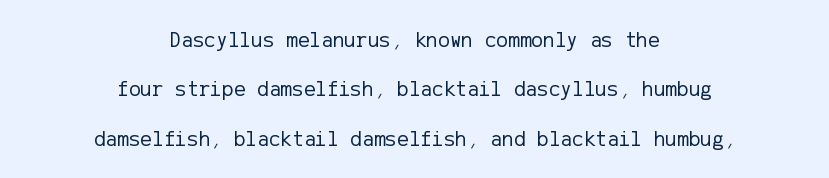
{"italic": "no", "bold": "no", "underline": "no", "align": "center", "line_spacing": "loose", "line_spacing_ratio": 2.25, "letter_spacing": "normal", "letter_spacing_em": 0.0, "glyph_px": 22}
